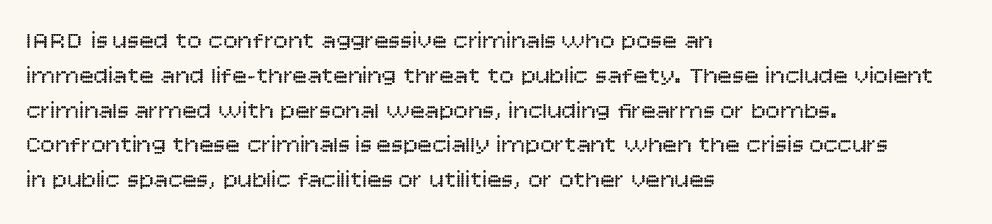
{"italic": "no", "bold": "no", "underline": "no", "align": "left", "line_spacing": "normal", "line_spacing_ratio": 1.45, "letter_spacing": "normal", "letter_spacing_em": 0.0, "glyph_px": 24}
